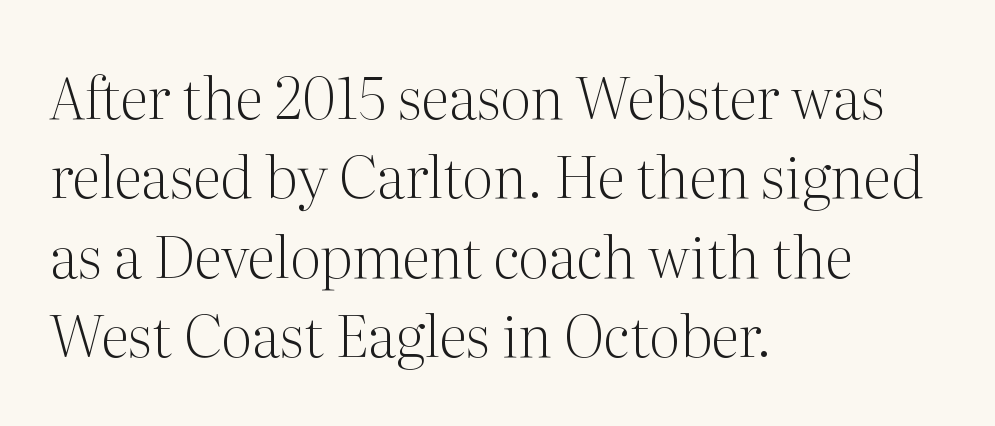
Q: Is the text bold? A: No.
Q: Is the text italic (slanted)? A: No, it is upright.
Q: Is the typeface a serif or a sans-serif typeface? A: Serif.
Q: Is the text underlined? A: No.
Q: How is the paragraph aligned? A: Left-aligned.
Q: Is the spacing between letters normal or unusually wide? A: Normal.
Q: Is the spacing between lines tight, normal or loose? A: Normal.
Q: Width (condensed, normal, or wide)? A: Normal.
Q: Stroke contrast? A: Medium.
Q: x-height? A: Medium.
Q: Monospaced? A: No.
